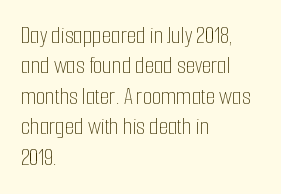
The image shows 24 px text type, upright; set left-aligned, normal line spacing (1.27x), normal letter spacing, not underlined.
